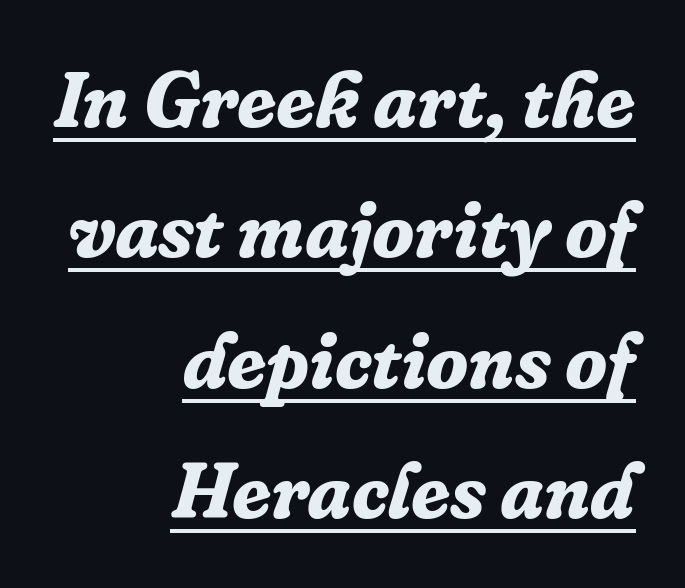
{"serif": "yes", "italic": "yes", "lean": "right", "slant_degrees": 16, "bold": "yes", "weight": "bold", "width": "normal", "stroke_contrast": "low", "x_height": "medium", "monospaced": "no", "underline": "yes", "align": "right", "line_spacing": "normal", "line_spacing_ratio": 1.67, "letter_spacing": "normal", "letter_spacing_em": 0.0, "glyph_px": 78}
